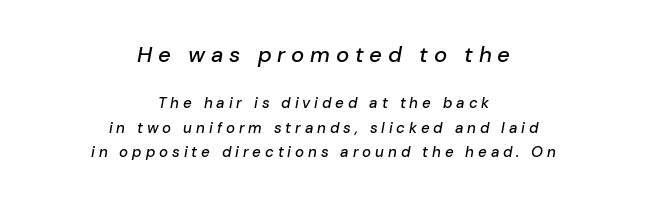
Every character sits at an angle, as italics do. Evenly set lines give the paragraph a standard silhouette. If you folded the block vertically in half, each line would mirror itself in length. Display-style spreading of the glyphs; the letterfit is very open. Reading top to bottom, the characters get smaller at the block break. The strip under each line holds only bare page.
